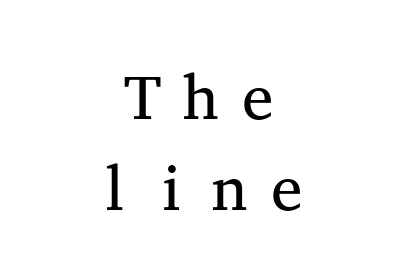
You could count columns in this text — the font is strictly monospaced. Glance below the letters and you will spot only blank space. The font's upright variant was chosen for this text. The text was rendered using a seriffed face with decorative stroke endings. The characters are drawn with everyday or finer stroke widths.
